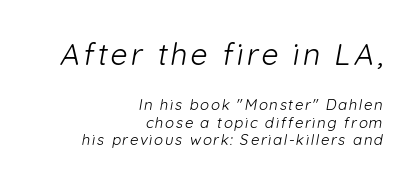
The image shows 30 px light sans-serif type; set right-aligned, line spacing 1.19x, not underlined; the first (top) block is 2.0x larger; low stroke contrast and a medium x-height.
